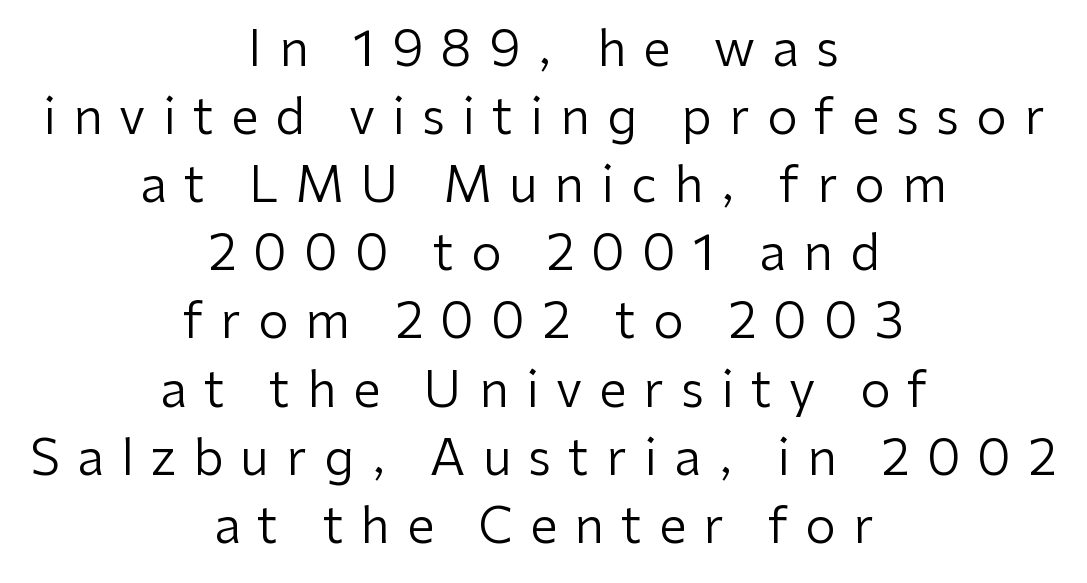
The image shows 49 px regular-weight sans-serif type, upright; set centered, normal line spacing (1.39x), unusually wide letter spacing (+0.35 em), not underlined; low stroke contrast and a medium x-height.
